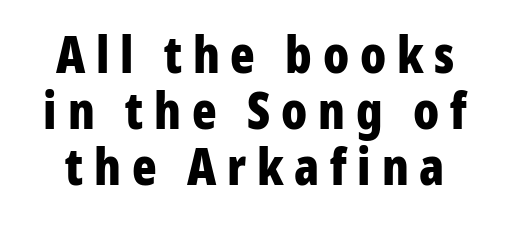
Descenders hang freely into open space. The face used here is a sans, in the tradition of grotesques and geometrics. The letters are spread apart with noticeably loose tracking. One glance says dense: line gaps are narrower than usual. The axis of the letterforms is exactly vertical.
